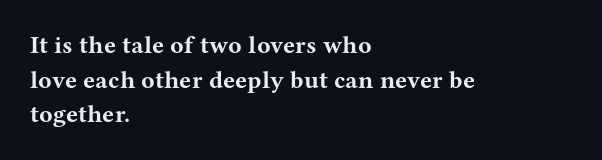
The type sits square on the baseline with zero lean. Summary of weight: heavy, a full bold. Rule under the text: the space is simply empty. Is the letter spacing exaggerated? No — it looks like the ordinary default.
